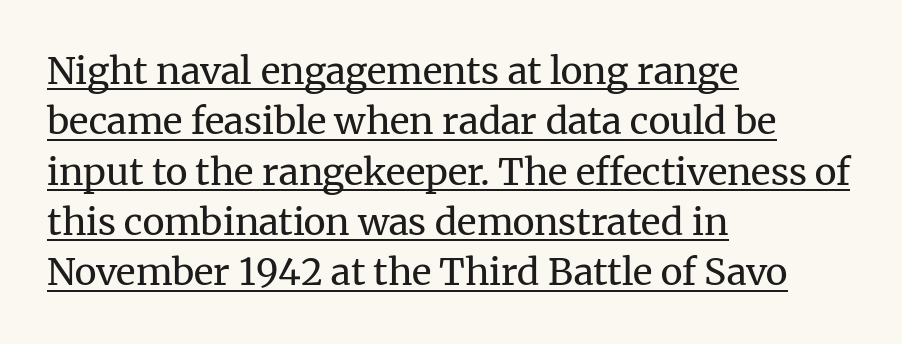
Q: Is the text bold? A: No.
Q: Is the text italic (slanted)? A: No, it is upright.
Q: Is the typeface a serif or a sans-serif typeface? A: Serif.
Q: Is the text underlined? A: Yes.
Q: How is the paragraph aligned? A: Left-aligned.
Q: Is the spacing between letters normal or unusually wide? A: Normal.
Q: Is the spacing between lines tight, normal or loose? A: Normal.
Q: Width (condensed, normal, or wide)? A: Normal.
Q: Stroke contrast? A: Medium.
Q: x-height? A: Medium.
Q: Monospaced? A: No.
